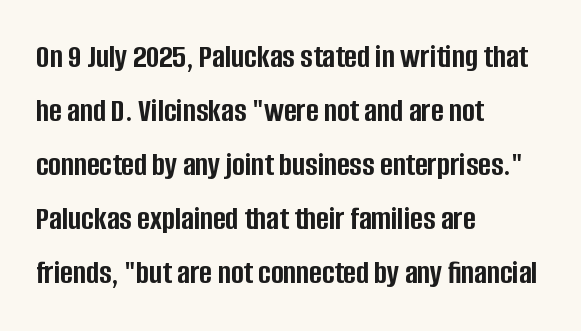
The image shows 34 px semibold, condensed sans-serif type, upright; set left-aligned, normal line spacing (1.59x), normal letter spacing, not underlined; low stroke contrast and a large x-height.
